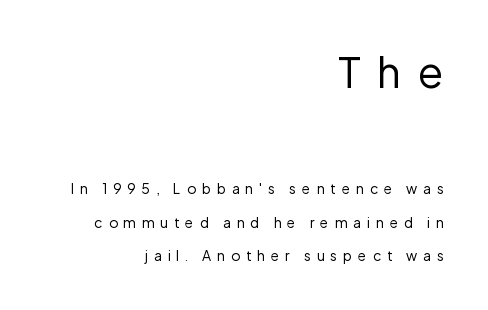
The image shows 42 px regular-weight sans-serif type, upright; set right-aligned, loose line spacing (2.41x), unusually wide letter spacing (+0.41 em), not underlined; the first (top) block is 3.0x larger; low stroke contrast and a medium x-height.
